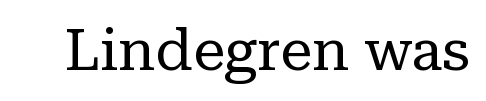
Q: Is the text bold? A: No.
Q: Is the text italic (slanted)? A: No, it is upright.
Q: Is the typeface a serif or a sans-serif typeface? A: Serif.
Q: Is the text underlined? A: No.
Q: Is the spacing between letters normal or unusually wide? A: Normal.
Q: Width (condensed, normal, or wide)? A: Normal.
Q: Stroke contrast? A: Low.
Q: x-height? A: Medium.
Q: Monospaced? A: No.
